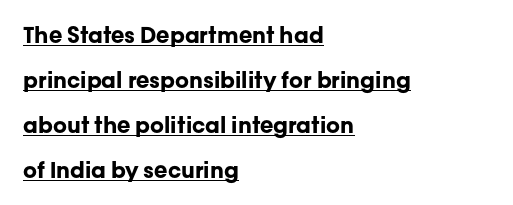
{"italic": "no", "bold": "yes", "underline": "yes", "align": "left", "line_spacing": "loose", "line_spacing_ratio": 2.05, "letter_spacing": "normal", "letter_spacing_em": 0.0, "glyph_px": 22}
